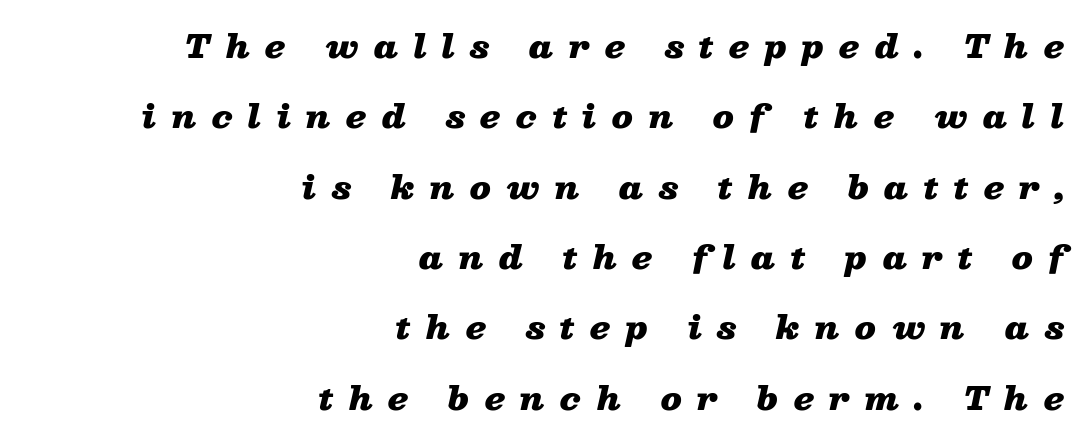
Vertically, the passage feels expansive, rows floating well apart. Plenty of ink on the page — the face is bold. The glyphs look as if they've been sheared to an angle. The text block is weighted toward the right margin, trailing off unevenly leftward. A typesetter would call this heavily tracked-out type. You could not count columns in this text — the font is proportionally spaced.
